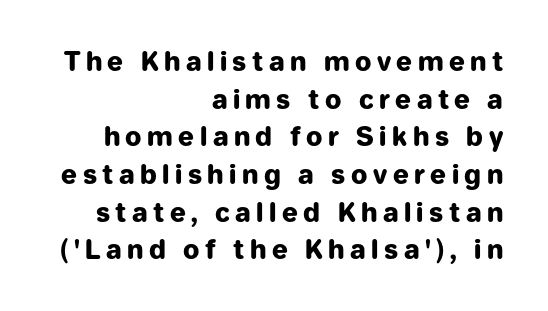
{"italic": "no", "bold": "yes", "underline": "no", "align": "right", "line_spacing": "normal", "line_spacing_ratio": 1.45, "letter_spacing": "wide", "letter_spacing_em": 0.21, "glyph_px": 26}
